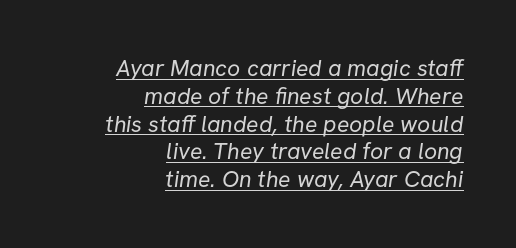
Q: Is the text bold? A: No.
Q: Is the text underlined? A: Yes.
Q: How is the paragraph aligned? A: Right-aligned.
Q: Is the spacing between letters normal or unusually wide? A: Normal.
